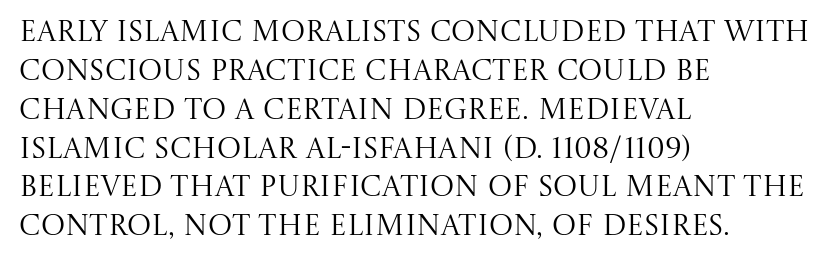
Observe the serifs anchoring each vertical stroke in this sample. Does extra space separate the letters? No, they use regular spacing. This reads as an unemphasized weight, regular at the heaviest. Italic: no, the glyphs are upright roman. The space between consecutive lines is moderate. Horizontal alignment here is leftward, the default for most running prose.
